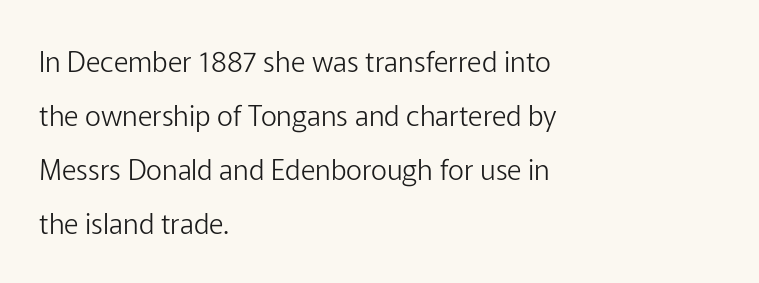
The image shows 28 px light sans-serif type, upright; set left-aligned, loose line spacing (1.93x), normal letter spacing, not underlined; low stroke contrast and a medium x-height.
